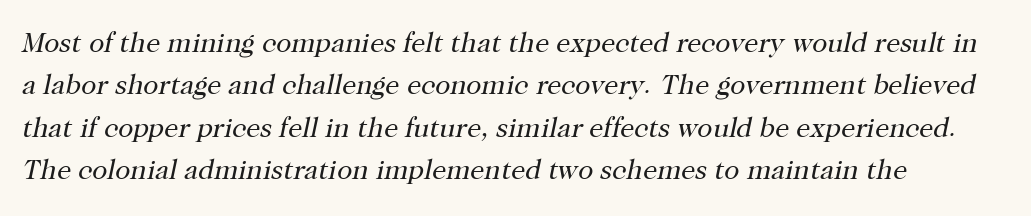
The image shows 28 px regular-weight serif type, italic (leaning right); set left-aligned, normal line spacing (1.51x), normal letter spacing, not underlined; high stroke contrast and a medium x-height.
